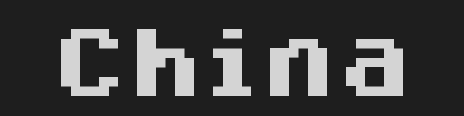
Italic? Not at all — the glyphs are vertical. Characters follow at the spacing the type designer built in. The characters look thick and weighty, a clear bold. The strip under each line holds only bare page. These lines are rendered in a variable-pitch font.
